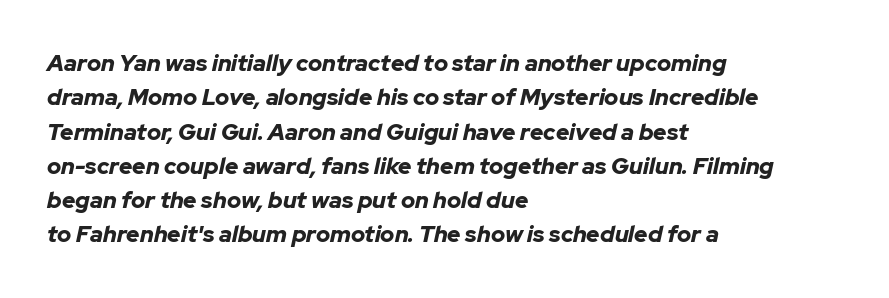
{"italic": "yes", "lean": "right", "slant_degrees": 12, "bold": "yes", "underline": "no", "align": "left", "line_spacing": "normal", "line_spacing_ratio": 1.49, "letter_spacing": "normal", "letter_spacing_em": 0.0, "glyph_px": 23}
